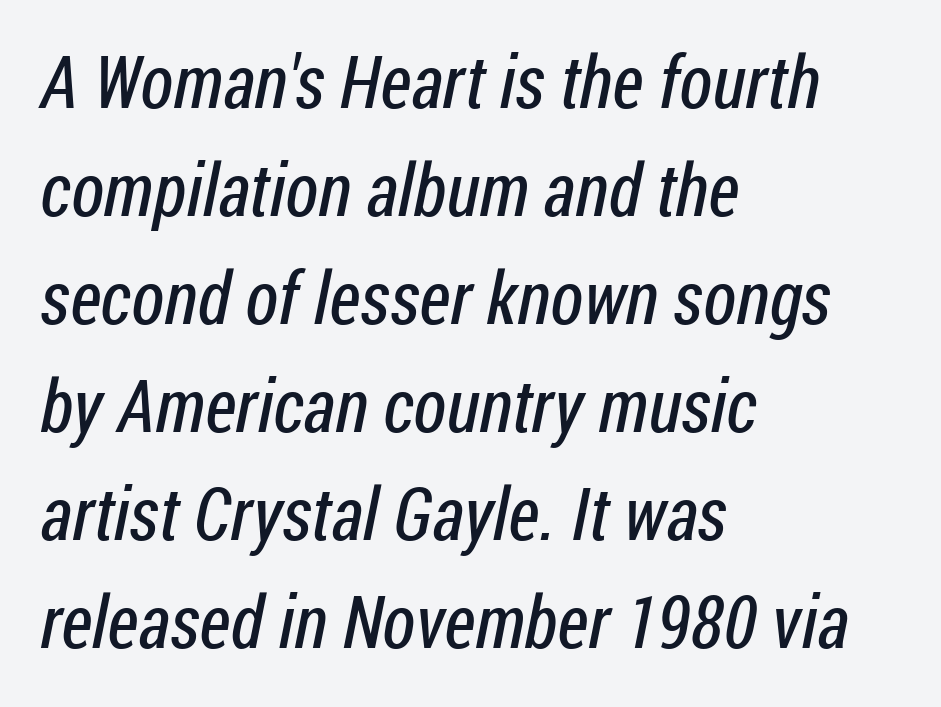
One glance says typical: line gaps are just what's usual. Caption: multi-line text, flush left, ragged right. This is not heavy type; no bold has been used. The rendering uses natural spacing where letterforms have individual widths. Between one letter and the next there's only the usual sliver of space.
